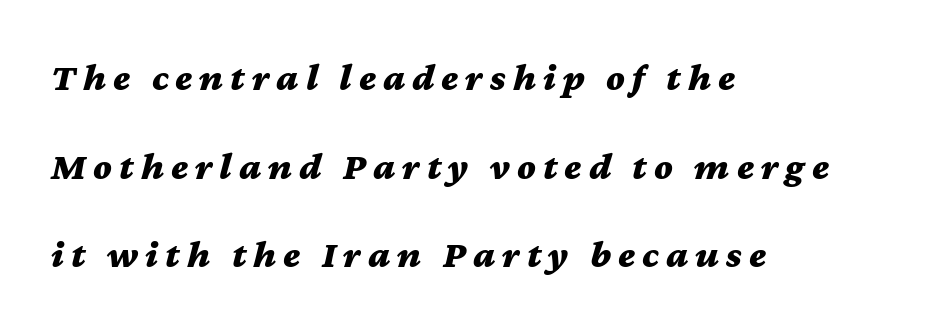
The image shows 39 px bold, wide type, italic (leaning right); set left-aligned, loose line spacing (2.27x), not underlined; medium stroke contrast and a medium x-height.
